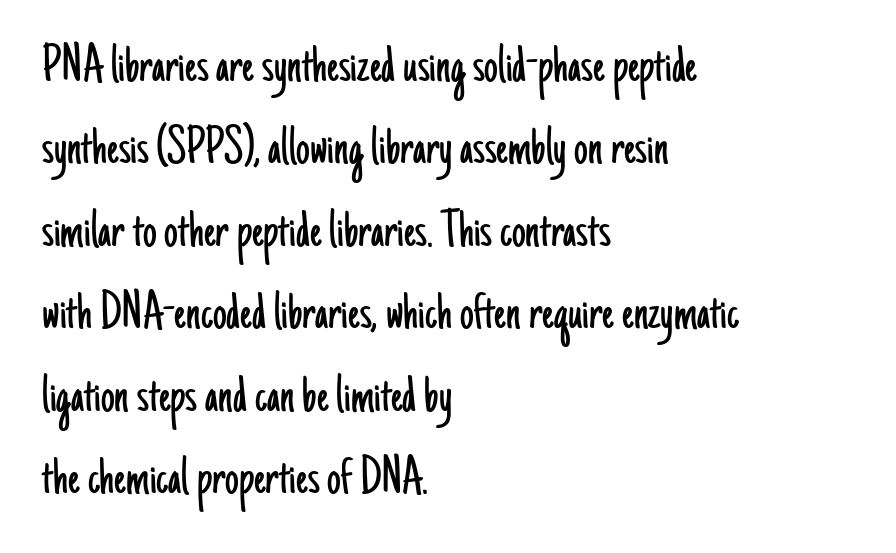
{"serif": "no", "italic": "no", "bold": "no", "weight": "light", "width": "condensed", "stroke_contrast": "low", "x_height": "small", "monospaced": "no", "underline": "no", "align": "left", "line_spacing": "normal", "line_spacing_ratio": 1.5, "letter_spacing": "normal", "letter_spacing_em": 0.0, "glyph_px": 55}
